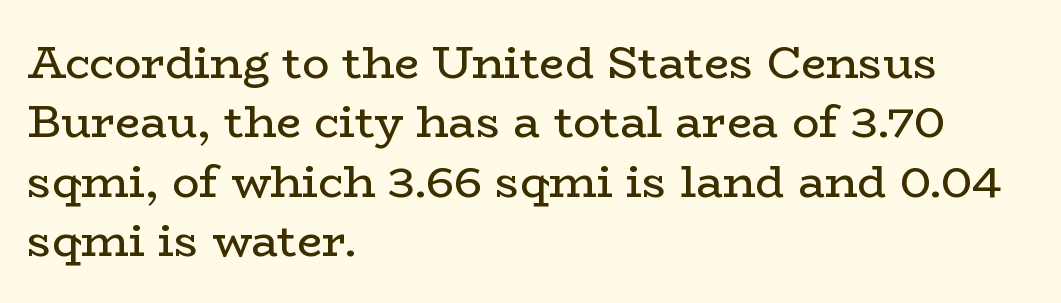
Q: Is the text bold? A: No.
Q: Is the text italic (slanted)? A: No, it is upright.
Q: Is the typeface a serif or a sans-serif typeface? A: Serif.
Q: Is the text underlined? A: No.
Q: How is the paragraph aligned? A: Left-aligned.
Q: Is the spacing between letters normal or unusually wide? A: Normal.
Q: Is the spacing between lines tight, normal or loose? A: Normal.
Q: Width (condensed, normal, or wide)? A: Wide.
Q: Stroke contrast? A: Low.
Q: x-height? A: Medium.
Q: Monospaced? A: No.
